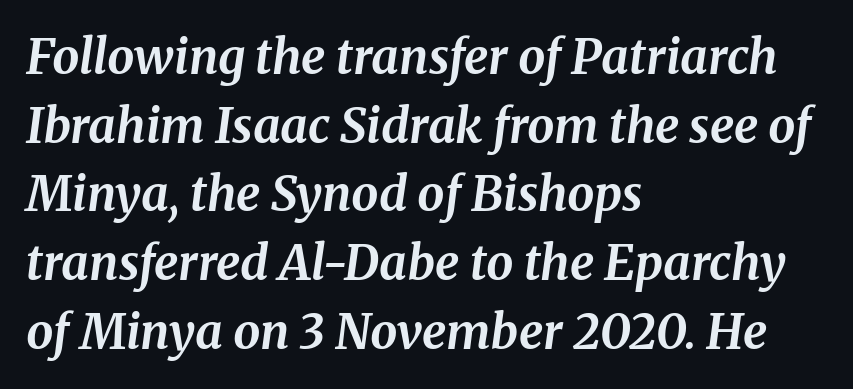
{"serif": "yes", "italic": "yes", "lean": "right", "slant_degrees": 8, "bold": "yes", "weight": "bold", "width": "normal", "stroke_contrast": "medium", "x_height": "medium", "monospaced": "no", "underline": "no", "align": "left", "line_spacing": "normal", "line_spacing_ratio": 1.43, "letter_spacing": "normal", "letter_spacing_em": 0.0, "glyph_px": 48}
